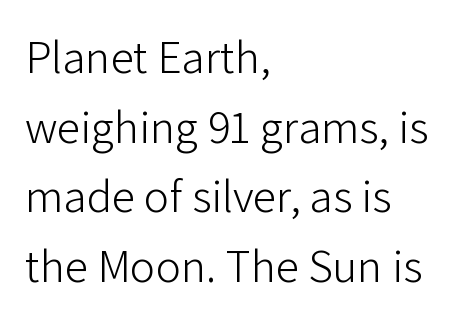
{"serif": "no", "italic": "no", "bold": "no", "weight": "light", "width": "normal", "stroke_contrast": "low", "x_height": "medium", "monospaced": "no", "underline": "no", "align": "left", "line_spacing": "normal", "line_spacing_ratio": 1.48, "letter_spacing": "normal", "letter_spacing_em": 0.0, "glyph_px": 47}
